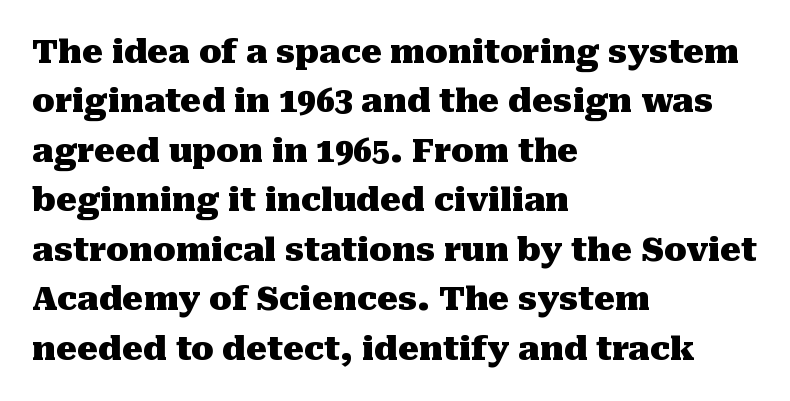
The image shows 33 px heavy serif type, upright; set left-aligned, normal line spacing (1.5x), normal letter spacing, not underlined; medium stroke contrast and a medium x-height.
